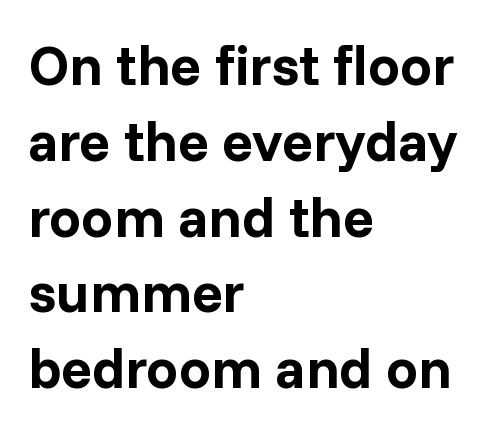
The image shows 57 px bold sans-serif type, upright; set left-aligned, normal line spacing (1.33x), normal letter spacing, not underlined; low stroke contrast and a medium x-height.
